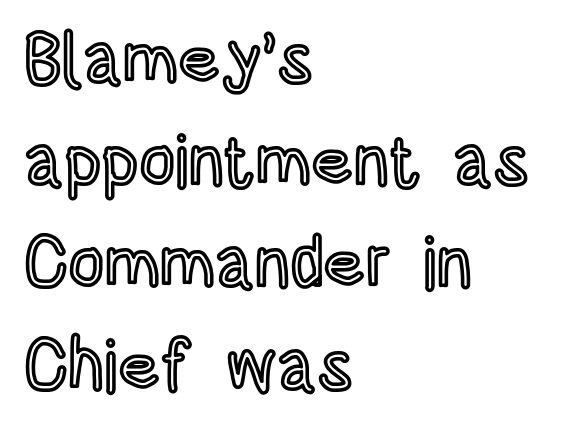
Caption: multi-line text, flush left, ragged right. Is this a fixed-width face? No — the glyphs have proportional, varying widths. This rendering features lettering with no underline. If you drew a line through each stem, it would be perfectly vertical.
